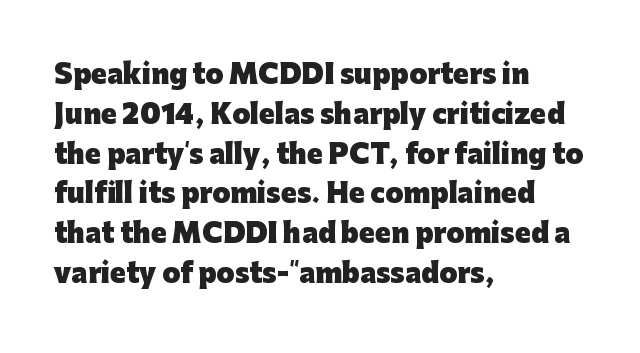
Plenty of ink on the page — the face is bold. Vertical spacing — default. Descenders hang freely into open space. All the whitespace from short lines collects on the right. This rendering leaves character spacing at its baseline value. Do the letters lean? They stand straight.
